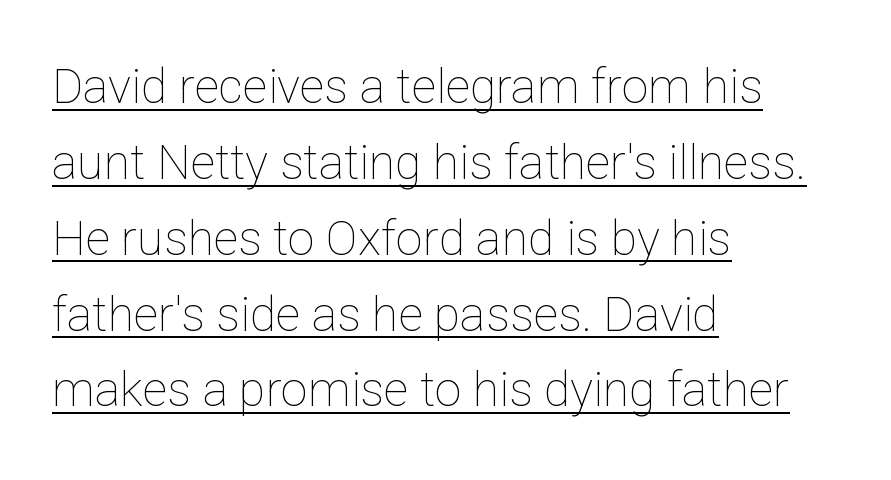
The image shows 48 px thin type, upright; set left-aligned, normal line spacing (1.58x), normal letter spacing, underlined; low stroke contrast and a medium x-height.
